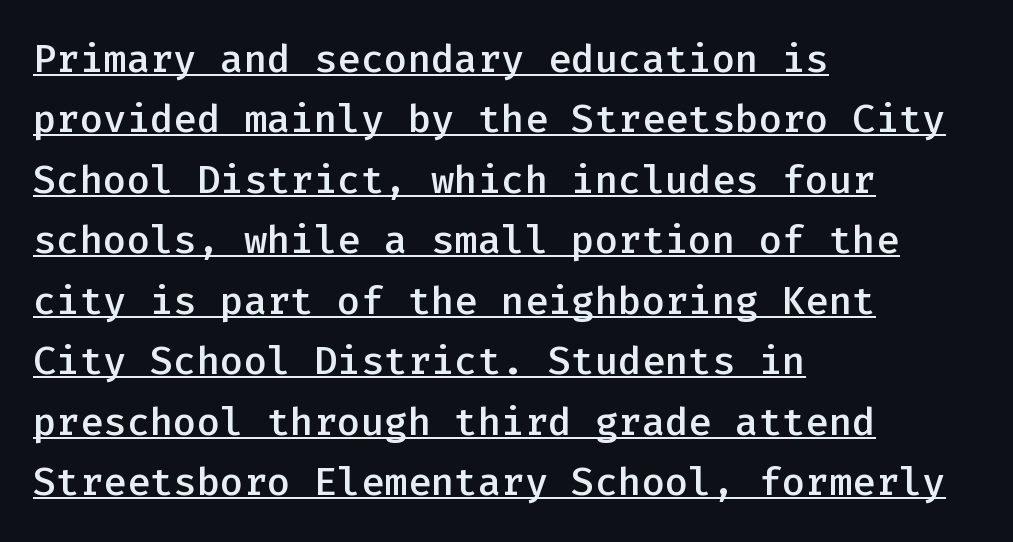
The tracking reads as untouched default to a designer's eye. Each letter's strokes conclude bluntly, with no projecting serifs. Typeset ragged right — the left edge is the straight one. Descenders here cross a horizontal rule under the line. This is moderately heavy type, rendered in semibold.
